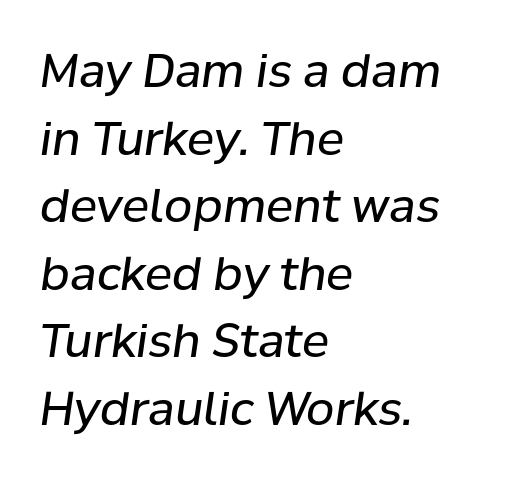
Compared with ordinary roman type, these characters are visibly tilted. The setting favours the left margin, as ordinary paragraphs usually do. Stroke thickness stays within the range of a standard reading face or lighter. The face used here is proportionally spaced, like ordinary book or web type.
